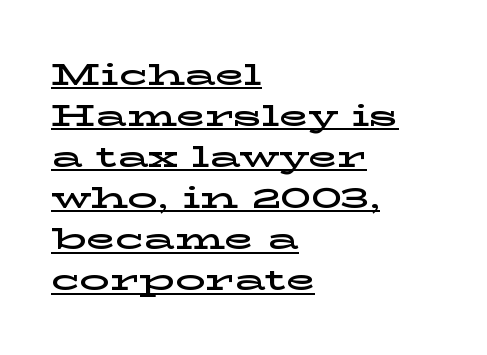
Q: Is the text italic (slanted)? A: No, it is upright.
Q: Is the typeface a serif or a sans-serif typeface? A: Serif.
Q: Is the text underlined? A: Yes.
Q: How is the paragraph aligned? A: Left-aligned.
Q: Is the spacing between letters normal or unusually wide? A: Normal.
Q: Is the spacing between lines tight, normal or loose? A: Normal.
Q: Width (condensed, normal, or wide)? A: Wide.
Q: Stroke contrast? A: Low.
Q: x-height? A: Medium.
Q: Monospaced? A: No.
